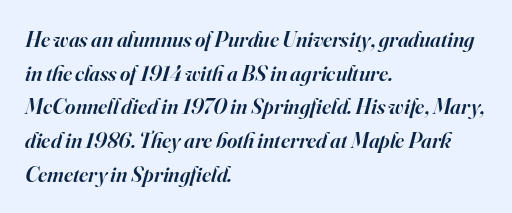
The image shows 22 px text type, italic (leaning right); set left-aligned, normal line spacing (1.53x), normal letter spacing, not underlined.
